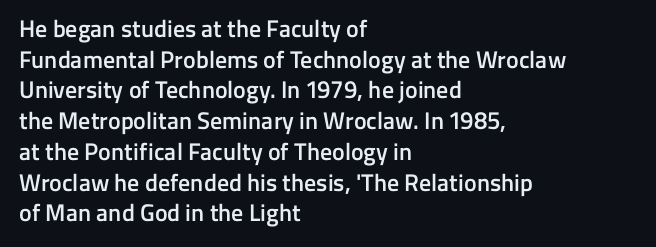
{"italic": "no", "bold": "semi", "underline": "no", "align": "left", "line_spacing": "normal", "line_spacing_ratio": 1.28, "letter_spacing": "normal", "letter_spacing_em": 0.0, "glyph_px": 24}
